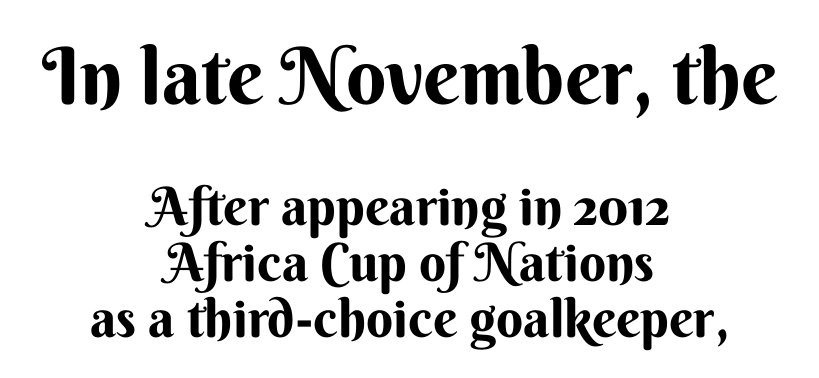
Q: Is the text bold? A: Yes.
Q: Is the text italic (slanted)? A: No, it is upright.
Q: Is the typeface a serif or a sans-serif typeface? A: Sans-serif.
Q: Is the text underlined? A: No.
Q: How is the paragraph aligned? A: Centered.
Q: Is the spacing between letters normal or unusually wide? A: Normal.
Q: Is the spacing between lines tight, normal or loose? A: Tight.
Q: Which block of text is set in a larger size, the first (top) or the second (bottom)? A: The first (top) one.
Q: Width (condensed, normal, or wide)? A: Normal.
Q: Stroke contrast? A: Medium.
Q: x-height? A: Small.
Q: Monospaced? A: No.
